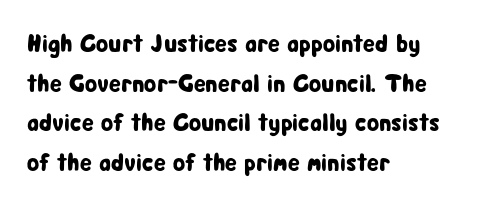
{"italic": "no", "underline": "no", "align": "left", "line_spacing": "normal", "line_spacing_ratio": 1.59, "letter_spacing": "normal", "letter_spacing_em": 0.0, "glyph_px": 25}
